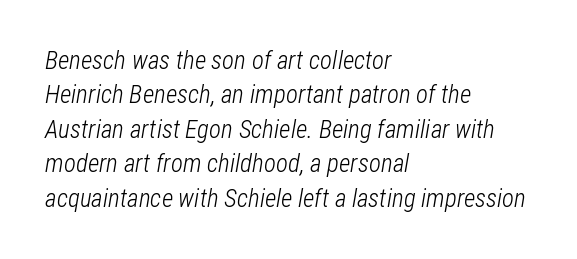
{"italic": "yes", "lean": "right", "slant_degrees": 12, "bold": "no", "underline": "no", "align": "left", "line_spacing": "normal", "line_spacing_ratio": 1.38, "letter_spacing": "normal", "letter_spacing_em": 0.0, "glyph_px": 25}
